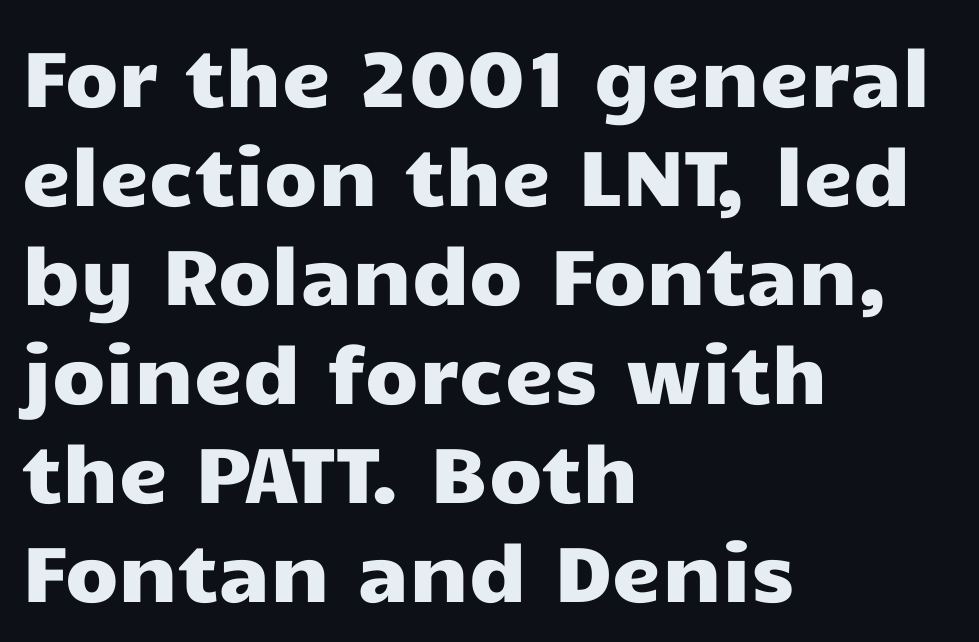
{"serif": "no", "italic": "no", "width": "wide", "stroke_contrast": "low", "x_height": "medium", "monospaced": "no", "underline": "no", "align": "left", "line_spacing": "normal", "line_spacing_ratio": 1.27, "letter_spacing": "normal", "letter_spacing_em": 0.0, "glyph_px": 78}
